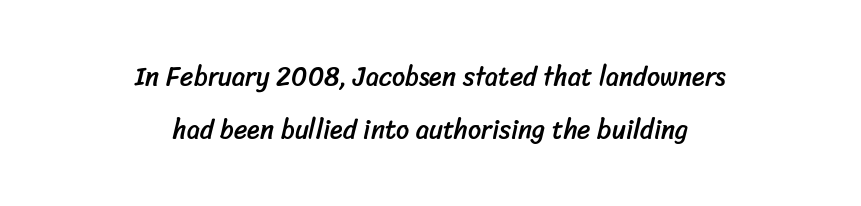
The image shows 26 px text type; set centered, loose line spacing (2.02x), normal letter spacing, not underlined.
